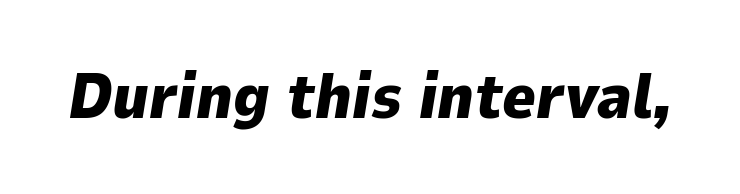
Words float on clear page, feet unadorned. No extra tracking has been applied to these lines. Is the type slanted? Yes — the strokes lean at a clear angle. Think of a printed novel: that variable character pitch is what you see here. Weight check: bold — yes, fully.
